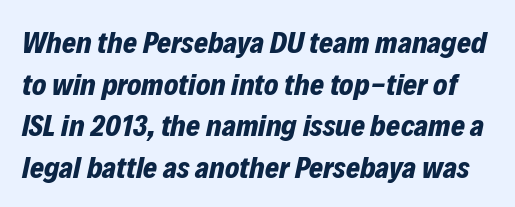
Q: Is the text bold? A: Yes.
Q: Is the text italic (slanted)? A: Yes, it leans right by about 12 degrees.
Q: Is the text underlined? A: No.
Q: Is the spacing between letters normal or unusually wide? A: Normal.
Q: Is the spacing between lines tight, normal or loose? A: Normal.
Q: Width (condensed, normal, or wide)? A: Normal.
Q: Stroke contrast? A: Low.
Q: x-height? A: Medium.
Q: Monospaced? A: No.
